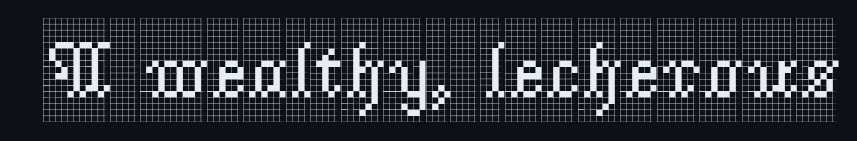
The image shows 79 px condensed serif type, upright; set normal letter spacing, not underlined; a large x-height.
